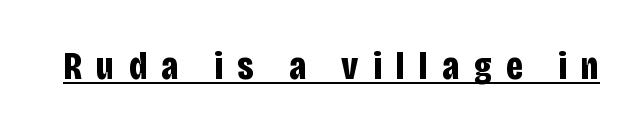
Look at the tracking — it's clearly loosened, letters drifting apart. Unlike a traditional serif, this face leaves its strokes unadorned. Posture: vertical. This sample carries an underscore along the baseline area. Emphasis by weight is at full strength: bold. Note the varied advance widths — an 'i' is clearly narrower than an 'm'.
